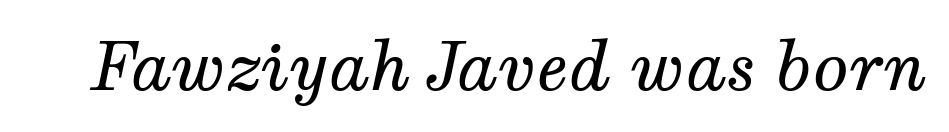
The image shows 66 px regular-weight serif type, italic (leaning right); set normal letter spacing, not underlined; medium stroke contrast and a medium x-height.
